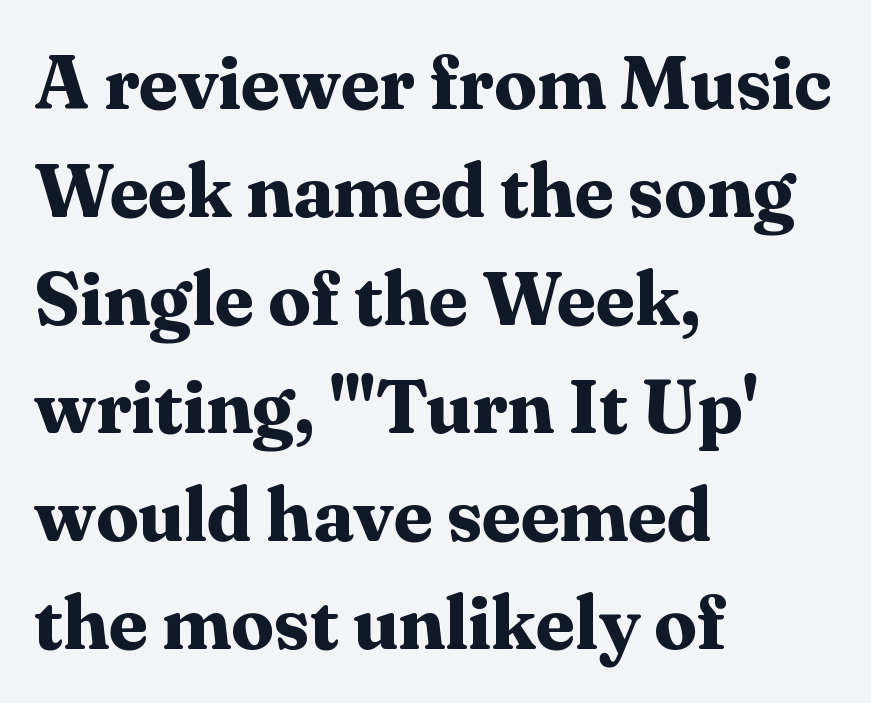
The image shows 76 px bold serif type, upright; set left-aligned, normal line spacing (1.42x), normal letter spacing, not underlined; medium stroke contrast and a medium x-height.
